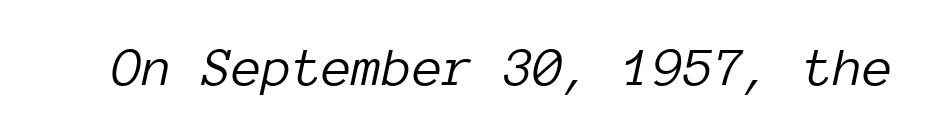
Q: Is the text bold? A: No.
Q: Is the text italic (slanted)? A: Yes, it leans right by about 12 degrees.
Q: Is the text underlined? A: No.
Q: Is the spacing between letters normal or unusually wide? A: Normal.
Q: Width (condensed, normal, or wide)? A: Normal.
Q: Stroke contrast? A: Low.
Q: x-height? A: Medium.
Q: Monospaced? A: Yes.
